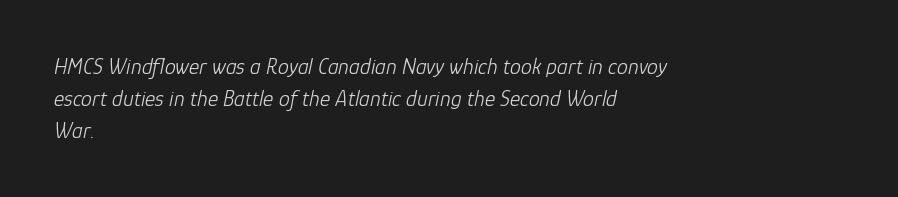
The image shows 22 px text type, italic (leaning right); set left-aligned, normal line spacing (1.45x), normal letter spacing, not underlined.
